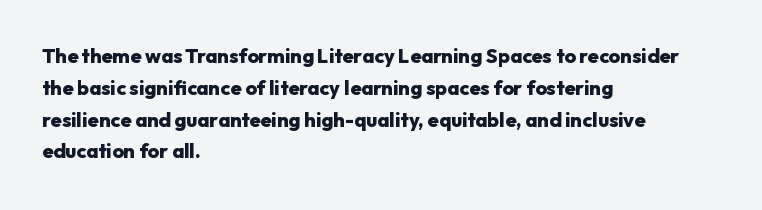
The image shows 20 px bold type, upright; set left-aligned, normal line spacing (1.59x), normal letter spacing, not underlined.
